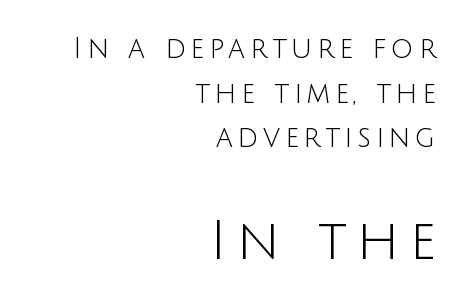
{"serif": "no", "italic": "no", "bold": "no", "weight": "light", "width": "normal", "stroke_contrast": "low", "x_height": "large", "monospaced": "no", "underline": "no", "align": "right", "line_spacing": "normal", "line_spacing_ratio": 1.59, "larger_block": "second", "size_ratio": 1.96, "glyph_px": 55}
